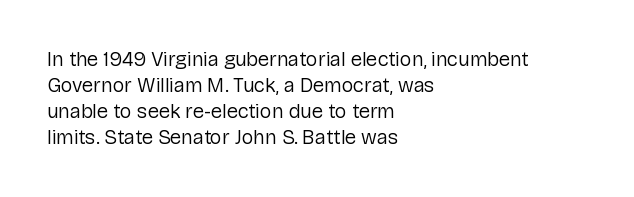
The image shows 20 px text type, upright; set left-aligned, normal line spacing (1.3x), normal letter spacing, not underlined.
